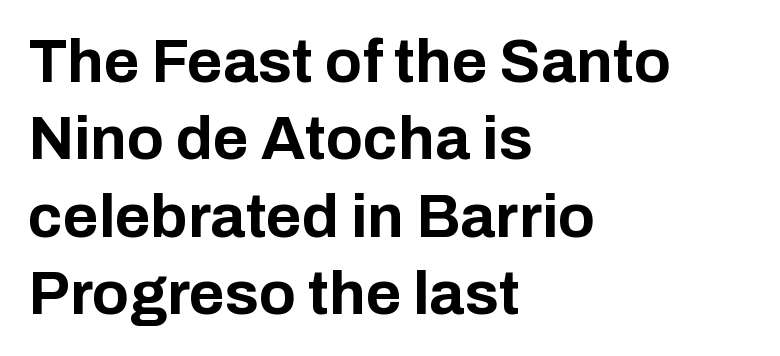
Q: Is the text bold? A: Yes.
Q: Is the text italic (slanted)? A: No, it is upright.
Q: Is the typeface a serif or a sans-serif typeface? A: Sans-serif.
Q: Is the text underlined? A: No.
Q: How is the paragraph aligned? A: Left-aligned.
Q: Is the spacing between letters normal or unusually wide? A: Normal.
Q: Is the spacing between lines tight, normal or loose? A: Normal.
Q: Width (condensed, normal, or wide)? A: Normal.
Q: Stroke contrast? A: Low.
Q: x-height? A: Medium.
Q: Monospaced? A: No.
